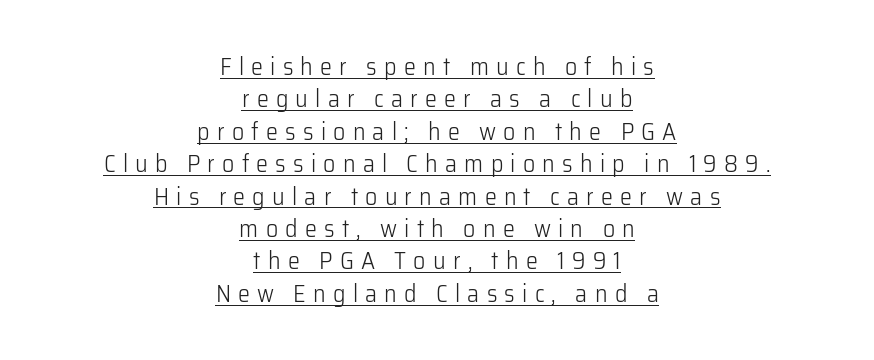
{"italic": "no", "bold": "no", "underline": "yes", "align": "center", "line_spacing": "normal", "line_spacing_ratio": 1.35, "letter_spacing": "wide", "letter_spacing_em": 0.3, "glyph_px": 24}
